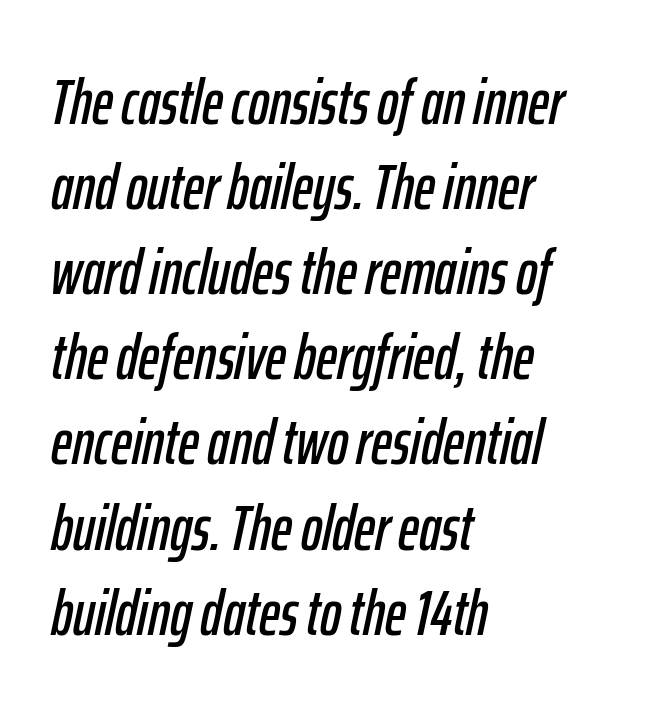
{"italic": "yes", "lean": "right", "slant_degrees": 12, "width": "condensed", "stroke_contrast": "low", "x_height": "medium", "monospaced": "no", "underline": "no", "align": "left", "line_spacing": "normal", "line_spacing_ratio": 1.33, "letter_spacing": "normal", "letter_spacing_em": 0.0, "glyph_px": 64}
